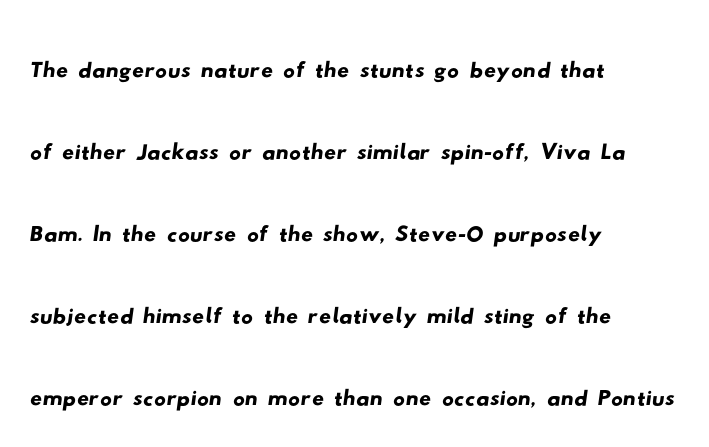
The image shows 59 px wide sans-serif type; set left-aligned, normal line spacing (1.39x), normal letter spacing, not underlined; low stroke contrast and a small x-height.
